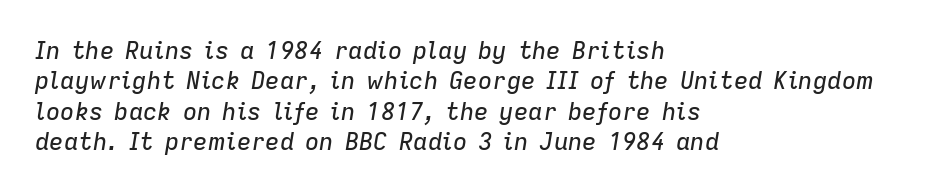
Q: Is the text italic (slanted)? A: Yes, it leans right by about 9 degrees.
Q: Is the text underlined? A: No.
Q: How is the paragraph aligned? A: Left-aligned.
Q: Is the spacing between letters normal or unusually wide? A: Normal.
Q: Is the spacing between lines tight, normal or loose? A: Normal.
